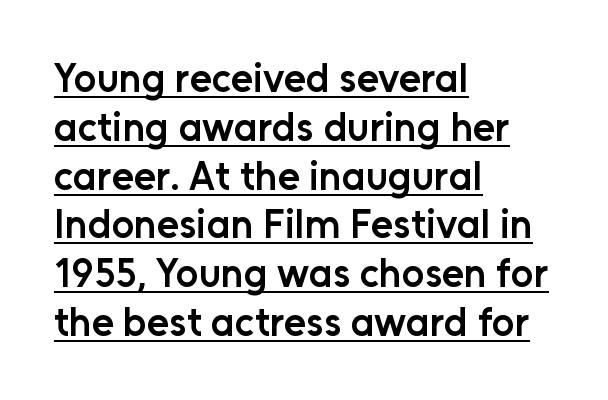
{"serif": "no", "italic": "no", "bold": "semi", "weight": "semibold", "width": "normal", "stroke_contrast": "low", "x_height": "medium", "monospaced": "no", "underline": "yes", "align": "left", "line_spacing_ratio": 1.22, "letter_spacing": "normal", "letter_spacing_em": 0.0, "glyph_px": 40}
